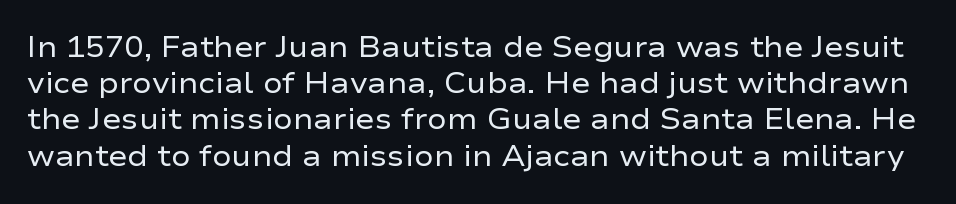
If you measured baseline to baseline, you'd find a middling distance. Unbolded letterforms with no extra heft. Rendered with straight, roman letterforms. Underlining? Definitely not there. You could not count columns in this text — the font is proportionally spaced. The tracking reads as untouched default to a designer's eye.
